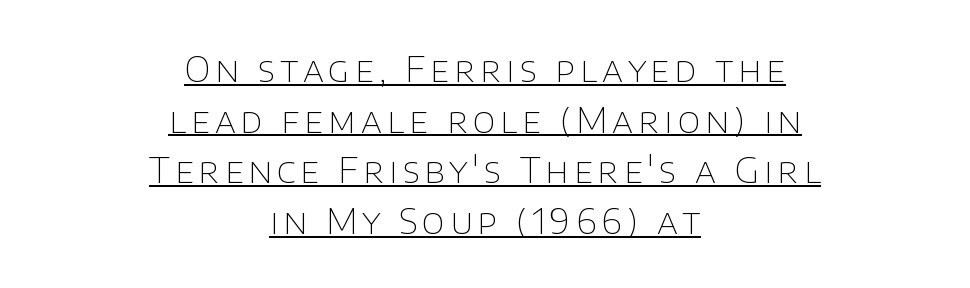
The image shows 35 px thin sans-serif type, upright; set centered, normal line spacing (1.45x), underlined; low stroke contrast and a large x-height.
